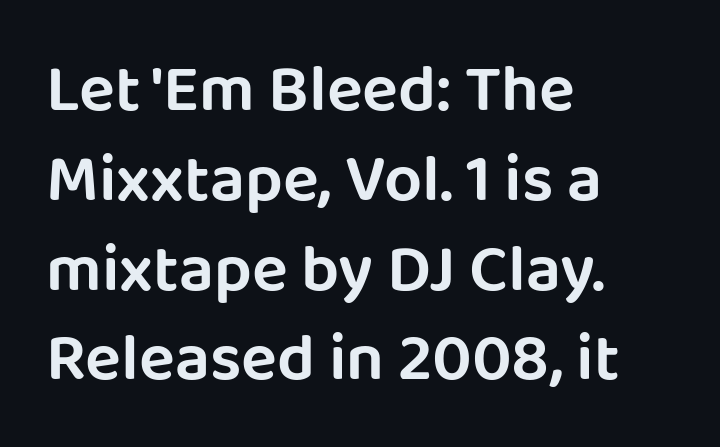
Notice how the stems are strictly vertical — no italics here. The glyphs are unaccompanied by any horizontal stroke below them. There is no visible air inserted between adjacent glyphs. A typesetter would call this leading conventional body-copy spacing. Notice how the passage keeps a crisp vertical edge on the left only.
